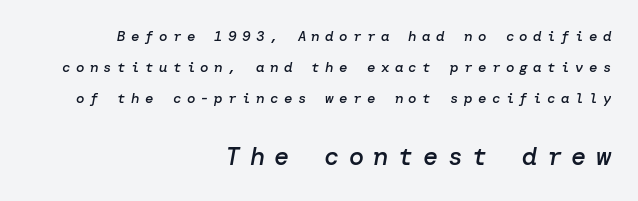
The image shows 25 px text type, italic (leaning right); set right-aligned, loose line spacing (2.22x), unusually wide letter spacing (+0.39 em), not underlined; the second (bottom) block is 1.79x larger.
